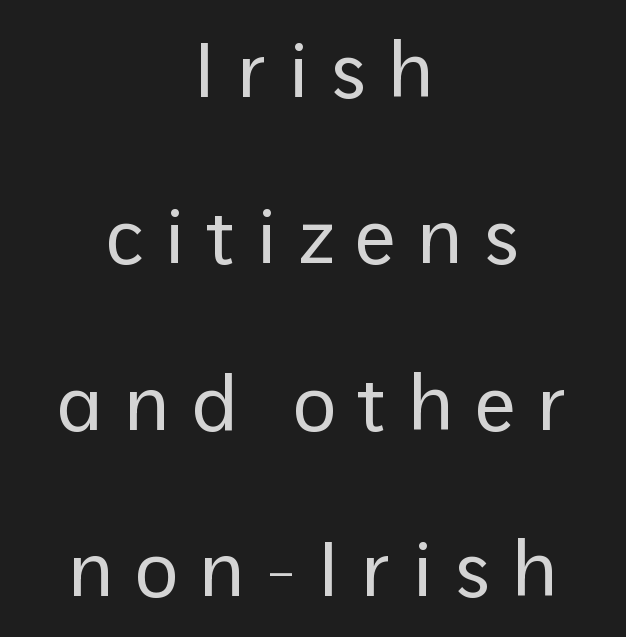
Q: Is the text bold? A: No.
Q: Is the text italic (slanted)? A: No, it is upright.
Q: Is the typeface a serif or a sans-serif typeface? A: Sans-serif.
Q: Is the text underlined? A: No.
Q: How is the paragraph aligned? A: Centered.
Q: Is the spacing between letters normal or unusually wide? A: Unusually wide.
Q: Is the spacing between lines tight, normal or loose? A: Loose.
Q: Width (condensed, normal, or wide)? A: Normal.
Q: Stroke contrast? A: Low.
Q: x-height? A: Medium.
Q: Monospaced? A: No.
